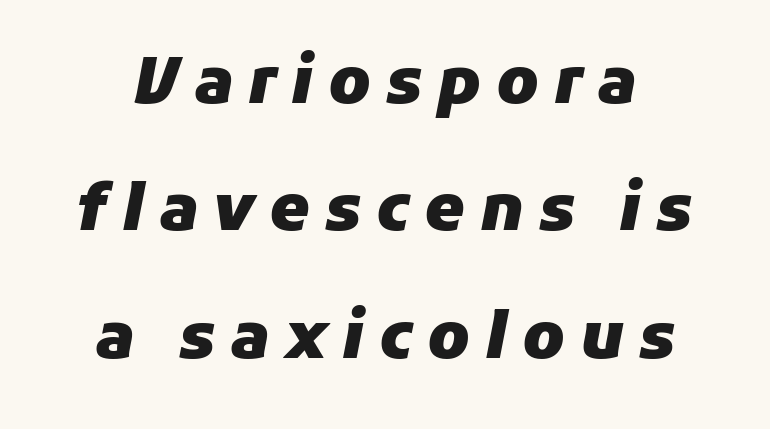
{"italic": "yes", "lean": "right", "slant_degrees": 11, "bold": "yes", "weight": "heavy", "width": "normal", "stroke_contrast": "low", "x_height": "medium", "monospaced": "no", "underline": "no", "line_spacing": "loose", "line_spacing_ratio": 1.99, "letter_spacing": "wide", "letter_spacing_em": 0.23, "glyph_px": 64}
